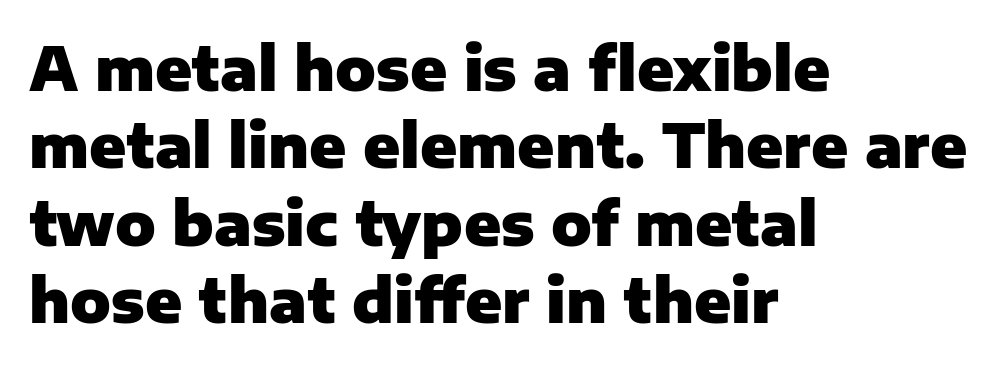
Q: Is the text bold? A: Yes.
Q: Is the text italic (slanted)? A: No, it is upright.
Q: Is the typeface a serif or a sans-serif typeface? A: Sans-serif.
Q: Is the text underlined? A: No.
Q: How is the paragraph aligned? A: Left-aligned.
Q: Is the spacing between letters normal or unusually wide? A: Normal.
Q: Is the spacing between lines tight, normal or loose? A: Normal.
Q: Width (condensed, normal, or wide)? A: Normal.
Q: Stroke contrast? A: Low.
Q: x-height? A: Medium.
Q: Monospaced? A: No.
